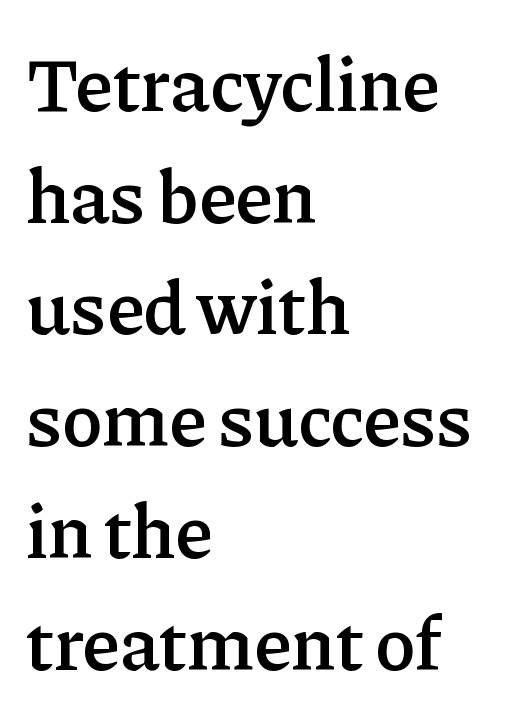
This sample keeps an unexceptional amount of space between lines. This rendering leaves character spacing at its baseline value. The font's upright variant was chosen for this text. The glyphs are unaccompanied by any horizontal stroke below them. These lines stack with their left ends in a neat column. The rendering uses a semibold face; strokes are thickened but not to full bold.
